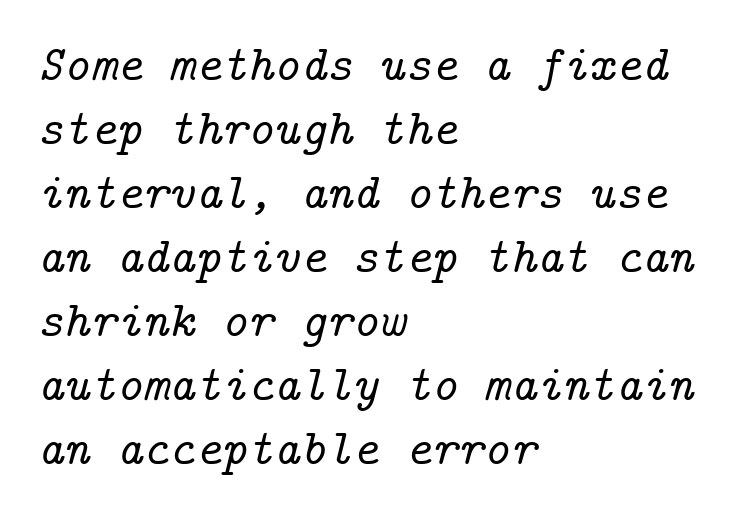
Q: Is the text italic (slanted)? A: Yes, it leans right by about 14 degrees.
Q: Is the typeface a serif or a sans-serif typeface? A: Serif.
Q: Is the text underlined? A: No.
Q: How is the paragraph aligned? A: Left-aligned.
Q: Is the spacing between letters normal or unusually wide? A: Normal.
Q: Is the spacing between lines tight, normal or loose? A: Normal.
Q: Width (condensed, normal, or wide)? A: Normal.
Q: Stroke contrast? A: Low.
Q: x-height? A: Medium.
